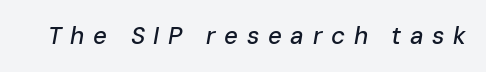
The image shows 24 px text type, italic (leaning right); set unusually wide letter spacing (+0.36 em), not underlined.
